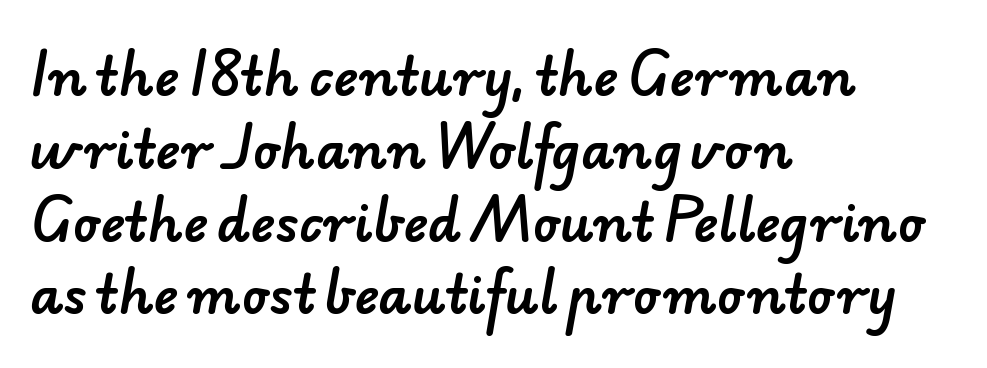
Characters follow at the spacing the type designer built in. Plain, unruled lines of type. Think of a printed novel: that variable character pitch is what you see here. Evenly set lines give the paragraph a standard silhouette.
